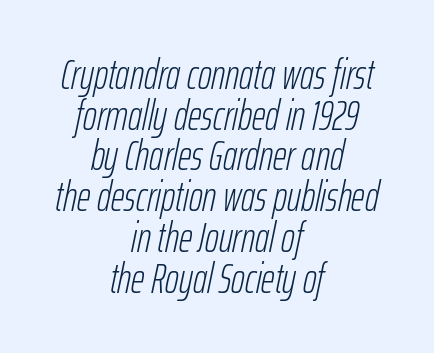
{"italic": "yes", "lean": "right", "slant_degrees": 12, "bold": "no", "weight": "light", "width": "condensed", "stroke_contrast": "low", "x_height": "medium", "monospaced": "no", "underline": "no", "align": "center", "line_spacing": "tight", "line_spacing_ratio": 0.97, "letter_spacing": "normal", "letter_spacing_em": 0.0, "glyph_px": 42}
